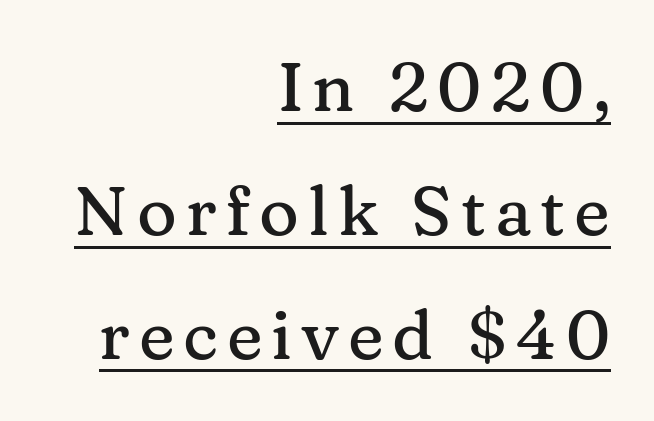
Q: Is the text italic (slanted)? A: No, it is upright.
Q: Is the typeface a serif or a sans-serif typeface? A: Serif.
Q: Is the text underlined? A: Yes.
Q: How is the paragraph aligned? A: Right-aligned.
Q: Width (condensed, normal, or wide)? A: Normal.
Q: Stroke contrast? A: Medium.
Q: x-height? A: Medium.
Q: Monospaced? A: No.
